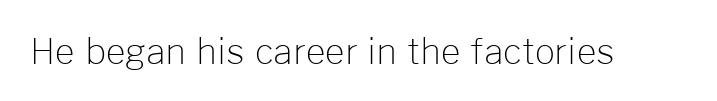
Q: Is the text bold? A: No.
Q: Is the text italic (slanted)? A: No, it is upright.
Q: Is the typeface a serif or a sans-serif typeface? A: Sans-serif.
Q: Is the text underlined? A: No.
Q: Is the spacing between letters normal or unusually wide? A: Normal.
Q: Width (condensed, normal, or wide)? A: Normal.
Q: Stroke contrast? A: Low.
Q: x-height? A: Medium.
Q: Monospaced? A: No.
